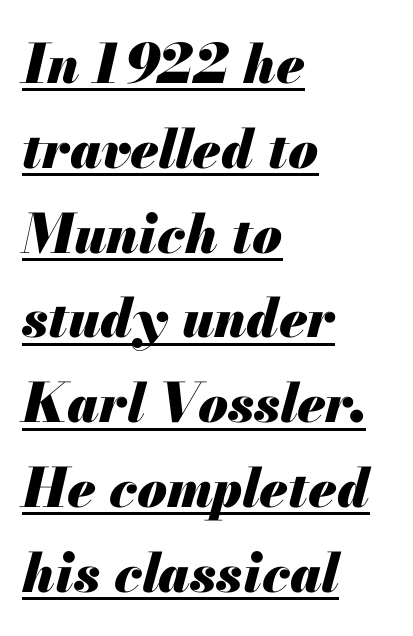
Q: Is the text bold? A: Yes.
Q: Is the text italic (slanted)? A: Yes, it leans right by about 13 degrees.
Q: Is the text underlined? A: Yes.
Q: How is the paragraph aligned? A: Left-aligned.
Q: Is the spacing between letters normal or unusually wide? A: Normal.
Q: Is the spacing between lines tight, normal or loose? A: Normal.
Q: Width (condensed, normal, or wide)? A: Normal.
Q: Stroke contrast? A: Medium.
Q: x-height? A: Small.
Q: Monospaced? A: No.
